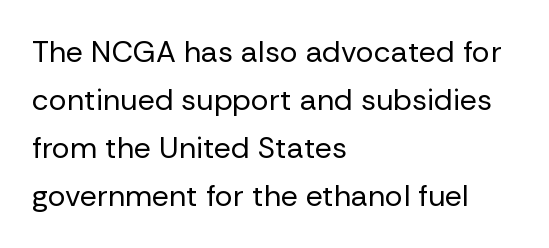
The image shows 30 px regular-weight sans-serif type, upright; set left-aligned, normal line spacing (1.6x), normal letter spacing, not underlined; low stroke contrast and a medium x-height.
